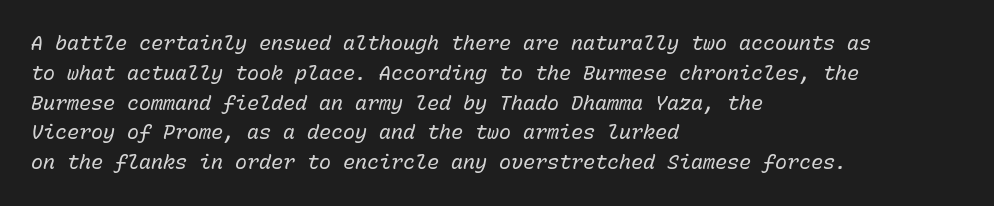
Q: Is the text bold? A: No.
Q: Is the text italic (slanted)? A: Yes, it leans right by about 15 degrees.
Q: Is the text underlined? A: No.
Q: How is the paragraph aligned? A: Left-aligned.
Q: Is the spacing between letters normal or unusually wide? A: Normal.
Q: Is the spacing between lines tight, normal or loose? A: Normal.
